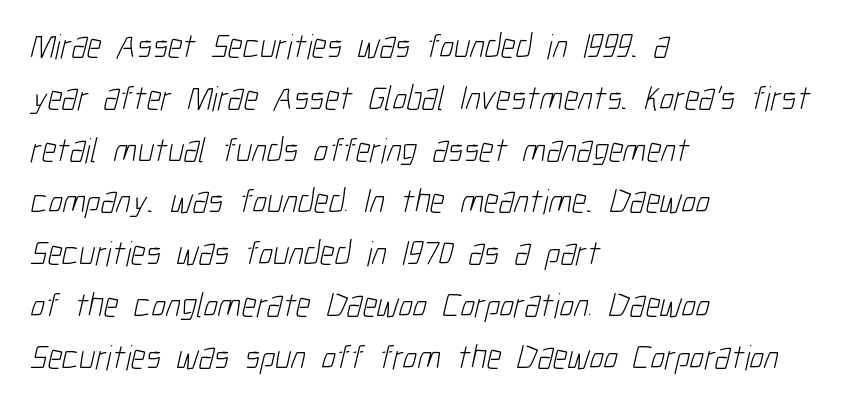
{"serif": "no", "bold": "no", "weight": "light", "width": "condensed", "stroke_contrast": "low", "x_height": "medium", "monospaced": "no", "underline": "no", "align": "left", "line_spacing": "normal", "line_spacing_ratio": 1.48, "letter_spacing": "normal", "letter_spacing_em": 0.0, "glyph_px": 35}
